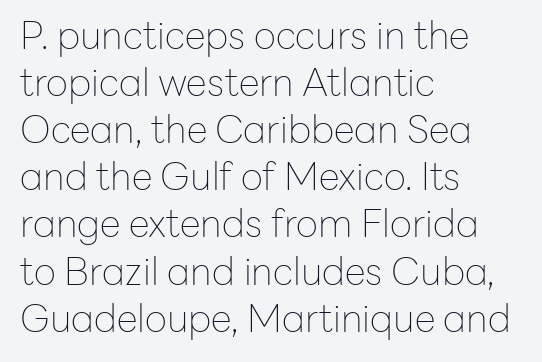
The weight would be labelled regular, book, light, or lighter still. Nothing unusual about the tracking: characters are spaced as the font intends. This is the regular roman posture of the typeface. A sans-serif font was chosen for this passage.
